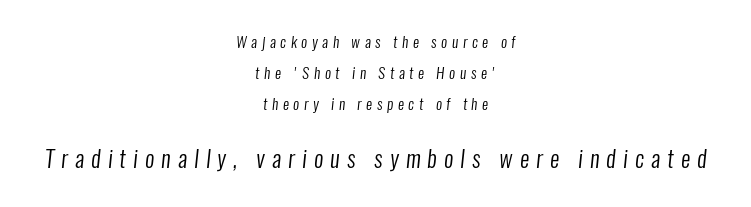
Does the copy run flush right? No — it is centered line by line. Rule under the text: the space is simply empty. The second block has been scaled up relative to the first. Honestly, the letter spacing is so wide it's the main thing you notice. The designer dialed line spacing up above the default. Stems here are at most as thick as an everyday book face.
